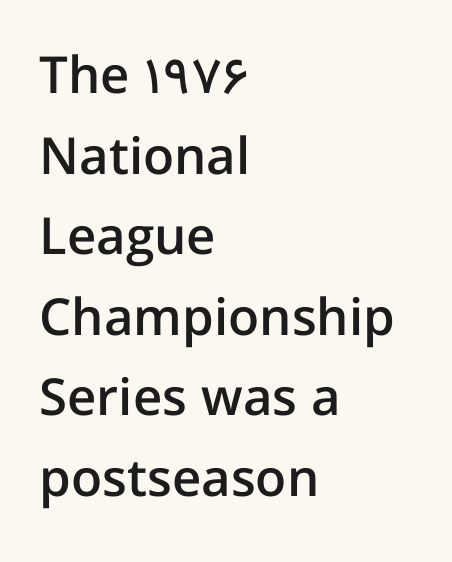
This is the in-between weight designers call semibold or demi. Look at the bottom of the vertical strokes: they stop flat, with no serifs. A typesetter would call this proportional, since set widths differ per character. Plain, unruled lines of type. The typesetter chose a ragged-right arrangement here. Regarding leading, the lines here are spaced in the standard way.
